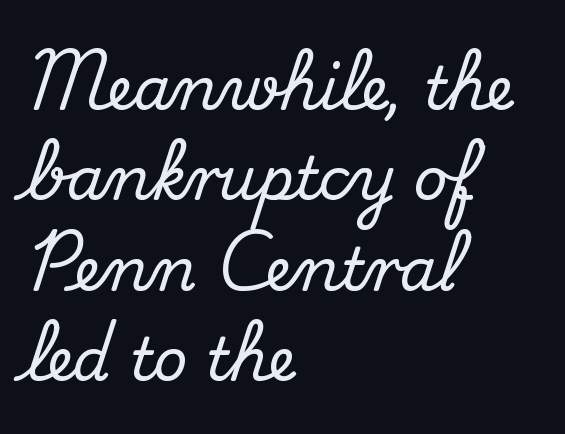
{"serif": "yes", "width": "normal", "stroke_contrast": "medium", "x_height": "small", "monospaced": "no", "underline": "no", "align": "left", "line_spacing": "normal", "line_spacing_ratio": 1.53, "letter_spacing": "normal", "letter_spacing_em": 0.0, "glyph_px": 59}
